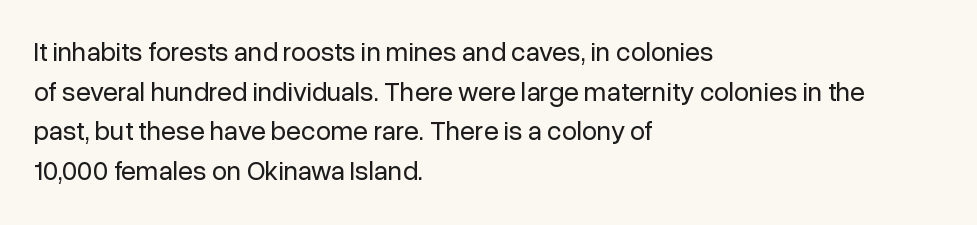
Q: Is the text bold? A: No.
Q: Is the text italic (slanted)? A: No, it is upright.
Q: Is the text underlined? A: No.
Q: How is the paragraph aligned? A: Left-aligned.
Q: Is the spacing between letters normal or unusually wide? A: Normal.
Q: Is the spacing between lines tight, normal or loose? A: Normal.
